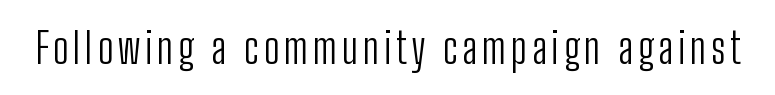
Note the varied advance widths — an 'i' is clearly narrower than an 'm'. The specimen reads as upright at a glance. The space beneath each line is pristine and unruled. Are there feet on the stems? There aren't — it's a sans.
